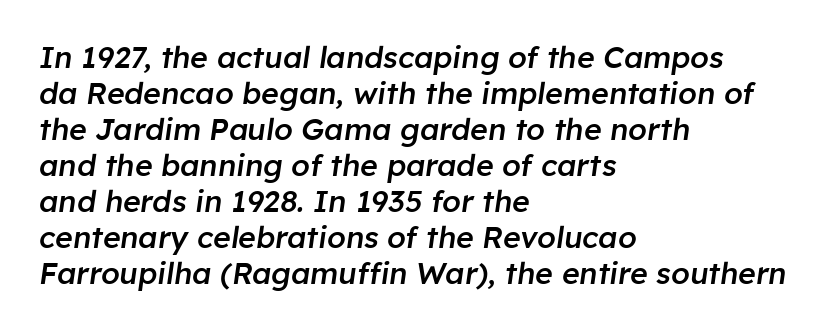
The image shows 30 px semibold type, italic (leaning right); set left-aligned, line spacing 1.2x, normal letter spacing, not underlined; low stroke contrast and a medium x-height.
